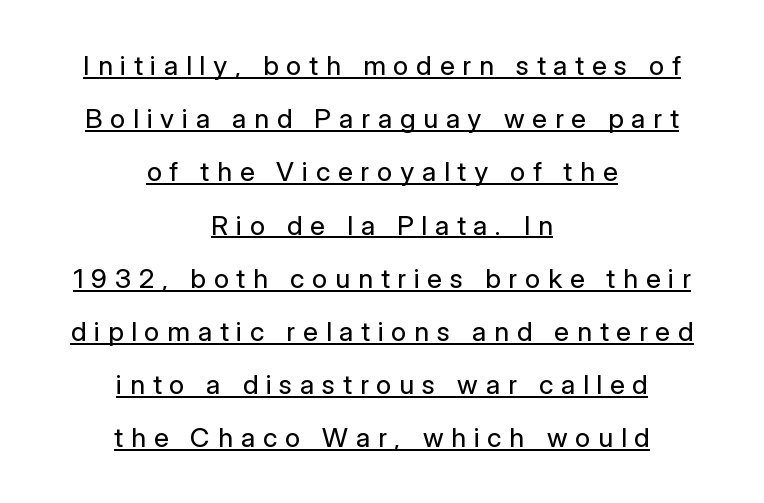
Q: Is the text bold? A: No.
Q: Is the text italic (slanted)? A: No, it is upright.
Q: Is the text underlined? A: Yes.
Q: How is the paragraph aligned? A: Centered.
Q: Is the spacing between letters normal or unusually wide? A: Unusually wide.
Q: Is the spacing between lines tight, normal or loose? A: Loose.
